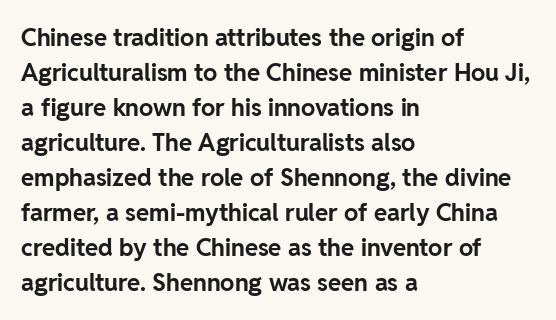
A classic flush-left, rag-right setting is used for this passage. The strokes are fattened all the way to bold. Plain, unruled lines of type. Tracking value appears to be zero — textbook default spacing.
